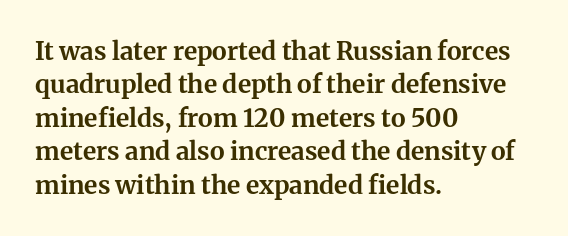
{"italic": "no", "bold": "yes", "underline": "no", "align": "left", "line_spacing": "normal", "line_spacing_ratio": 1.34, "letter_spacing": "normal", "letter_spacing_em": 0.0, "glyph_px": 25}
